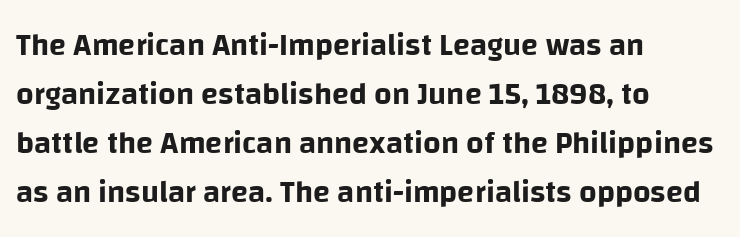
Is this a sans? Yes — the strokes have no serifs. Words appear dense and cohesive because spacing is normal. When letters stand straight like this, we call the style roman or upright. Normally led — the rows are evenly, conventionally spaced. Left-aligned paragraph, ragged on the right. The rendering uses natural spacing where letterforms have individual widths.
